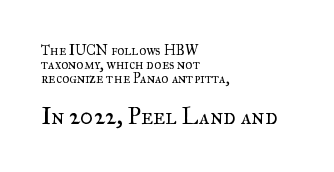
Q: Is the text bold? A: No.
Q: Is the text italic (slanted)? A: No, it is upright.
Q: Is the text underlined? A: No.
Q: How is the paragraph aligned? A: Left-aligned.
Q: Is the spacing between letters normal or unusually wide? A: Normal.
Q: Is the spacing between lines tight, normal or loose? A: Tight.
Q: Which block of text is set in a larger size, the first (top) or the second (bottom)? A: The second (bottom) one.
